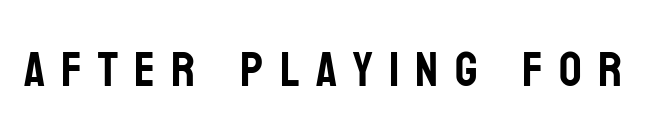
The glyphs in this specimen are sans serif. When letters stand straight like this, we call the style roman or upright. The glyphs are unaccompanied by any horizontal stroke below them. Spacing verdict: proportional, widths tailored to each character. In terms of letterspacing, this is a distinctly airy, spread setting.
